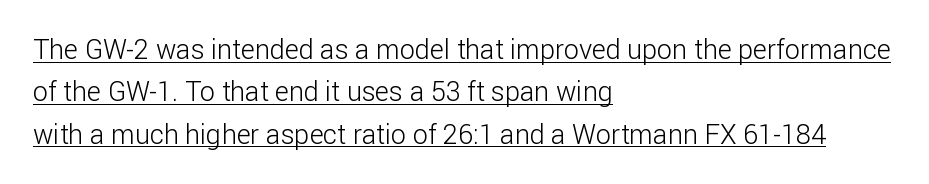
{"italic": "no", "bold": "no", "underline": "yes", "align": "left", "line_spacing": "normal", "line_spacing_ratio": 1.57, "letter_spacing": "normal", "letter_spacing_em": 0.0, "glyph_px": 27}
